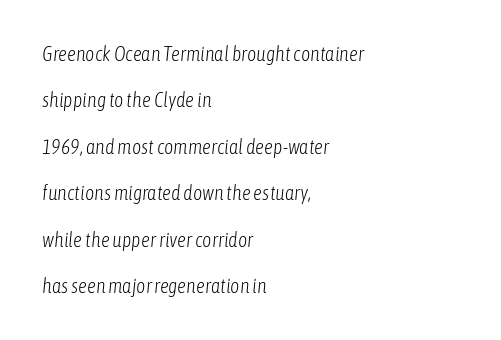
Q: Is the text bold? A: No.
Q: Is the text italic (slanted)? A: Yes, it leans right by about 6 degrees.
Q: Is the text underlined? A: No.
Q: How is the paragraph aligned? A: Left-aligned.
Q: Is the spacing between letters normal or unusually wide? A: Normal.
Q: Is the spacing between lines tight, normal or loose? A: Loose.
